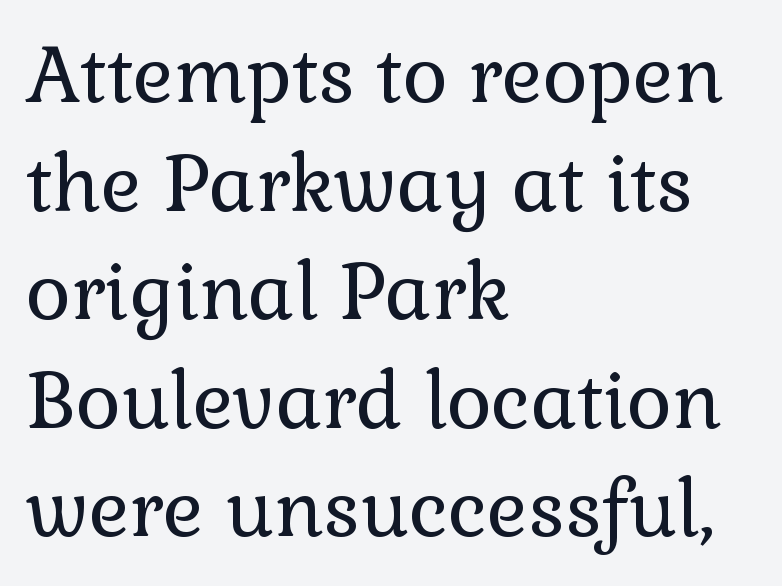
{"serif": "yes", "italic": "no", "bold": "no", "weight": "regular", "width": "normal", "x_height": "medium", "monospaced": "no", "underline": "no", "align": "left", "line_spacing": "normal", "line_spacing_ratio": 1.41, "letter_spacing": "normal", "letter_spacing_em": 0.0, "glyph_px": 77}
